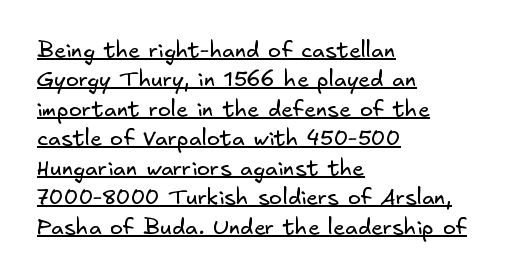
{"bold": "no", "underline": "yes", "align": "left", "line_spacing": "normal", "line_spacing_ratio": 1.34, "letter_spacing": "normal", "letter_spacing_em": 0.0, "glyph_px": 22}
